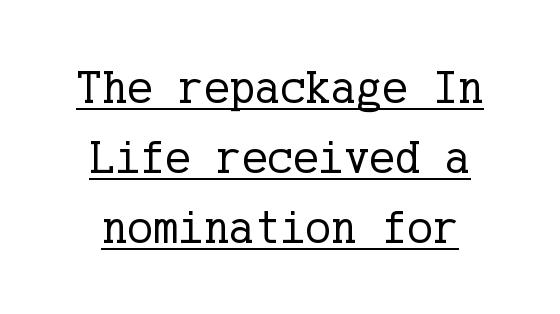
The image shows 48 px regular-weight serif type, upright; set centered, normal line spacing (1.46x), normal letter spacing, underlined; low stroke contrast and a medium x-height.
